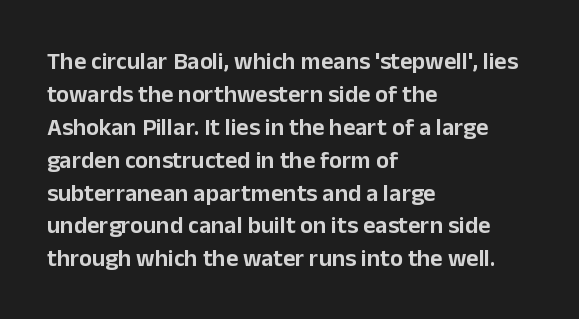
The type sits square on the baseline with zero lean. Students, observe: this is what conventionally led text looks like. Notice how the passage keeps a crisp vertical edge on the left only. Lines of text with bare space underneath.
